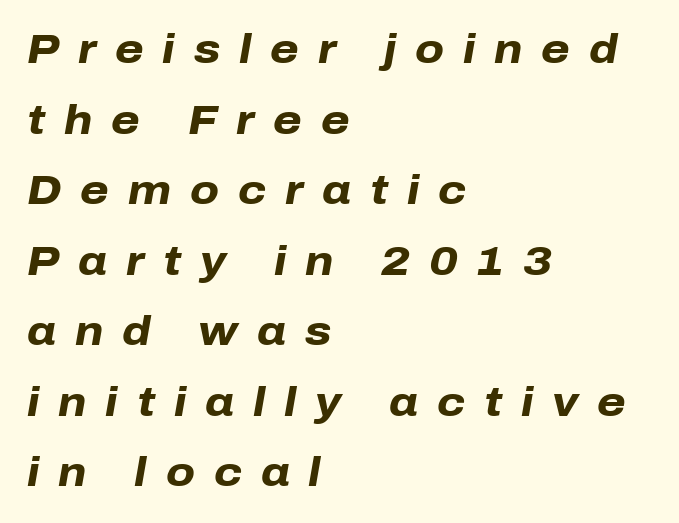
{"italic": "yes", "lean": "right", "slant_degrees": 10, "bold": "yes", "weight": "heavy", "width": "normal", "stroke_contrast": "low", "x_height": "medium", "monospaced": "no", "underline": "no", "align": "left", "line_spacing_ratio": 1.72, "letter_spacing": "wide", "letter_spacing_em": 0.46, "glyph_px": 41}
